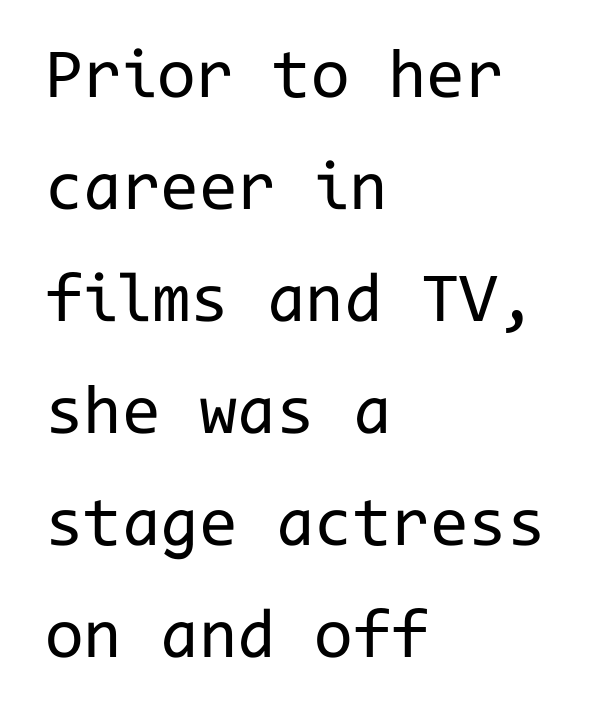
Q: Is the text bold? A: No.
Q: Is the text italic (slanted)? A: No, it is upright.
Q: Is the typeface a serif or a sans-serif typeface? A: Sans-serif.
Q: Is the text underlined? A: No.
Q: How is the paragraph aligned? A: Left-aligned.
Q: Is the spacing between letters normal or unusually wide? A: Normal.
Q: Is the spacing between lines tight, normal or loose? A: Normal.
Q: Width (condensed, normal, or wide)? A: Normal.
Q: Stroke contrast? A: Low.
Q: x-height? A: Medium.
Q: Monospaced? A: Yes.
